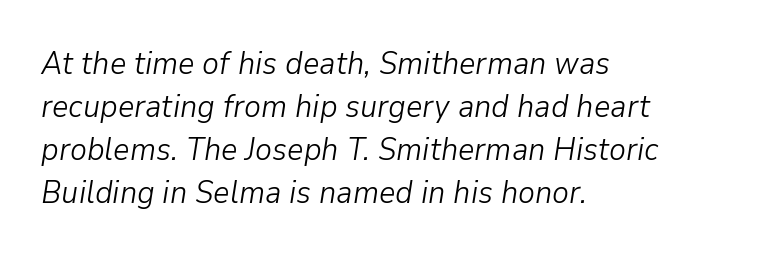
Type without underlining. Spacing between characters is what you'd get straight out of the box. Typeset ragged right — the left edge is the straight one. Nothing heavy about these letters — not bold at all. Honestly, the row spacing looks completely unremarkable. Style check: oblique.
